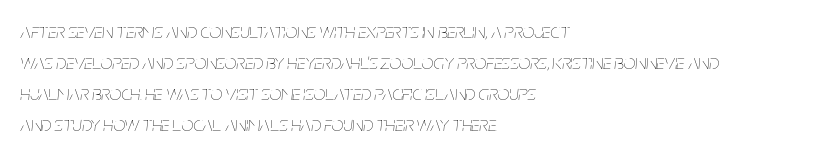
Q: Is the text bold? A: No.
Q: Is the text italic (slanted)? A: Yes, it leans right by about 5 degrees.
Q: Is the text underlined? A: No.
Q: How is the paragraph aligned? A: Left-aligned.
Q: Is the spacing between letters normal or unusually wide? A: Normal.
Q: Is the spacing between lines tight, normal or loose? A: Normal.
